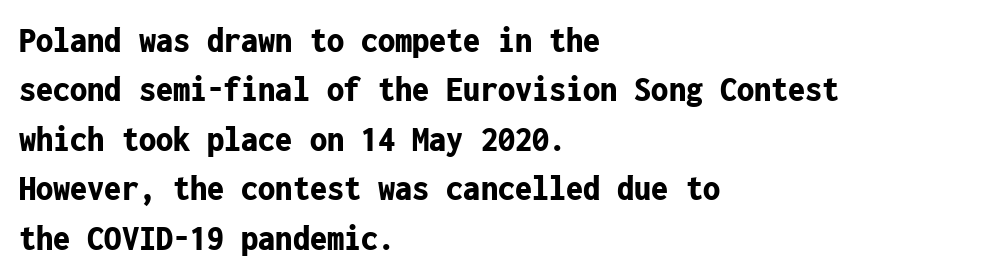
Q: Is the text bold? A: Yes.
Q: Is the text italic (slanted)? A: No, it is upright.
Q: Is the typeface a serif or a sans-serif typeface? A: Sans-serif.
Q: Is the text underlined? A: No.
Q: How is the paragraph aligned? A: Left-aligned.
Q: Is the spacing between letters normal or unusually wide? A: Normal.
Q: Is the spacing between lines tight, normal or loose? A: Normal.
Q: Width (condensed, normal, or wide)? A: Condensed.
Q: Stroke contrast? A: Low.
Q: x-height? A: Medium.
Q: Monospaced? A: Yes.
